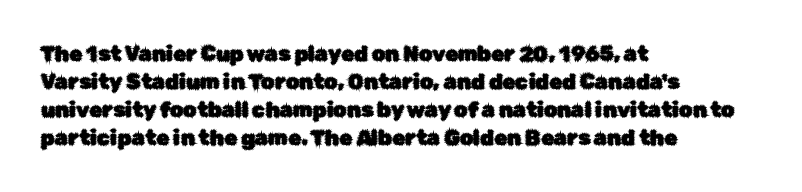
The image shows 21 px text type, upright; set left-aligned, normal line spacing (1.33x), normal letter spacing, not underlined.
